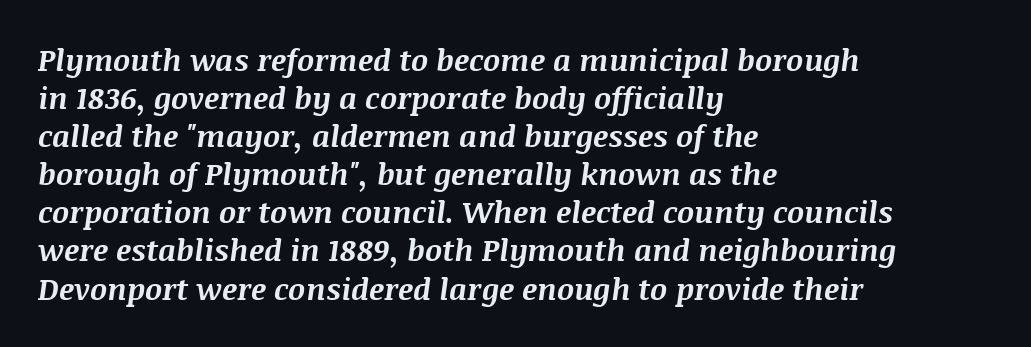
Q: Is the text bold? A: Yes.
Q: Is the text italic (slanted)? A: Yes, it leans right by about 8 degrees.
Q: Is the text underlined? A: No.
Q: How is the paragraph aligned? A: Left-aligned.
Q: Is the spacing between letters normal or unusually wide? A: Normal.
Q: Is the spacing between lines tight, normal or loose? A: Normal.
Q: Width (condensed, normal, or wide)? A: Normal.
Q: Stroke contrast? A: Medium.
Q: x-height? A: Large.
Q: Monospaced? A: No.
